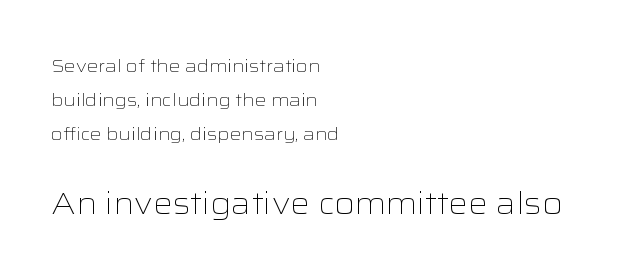
{"serif": "no", "italic": "no", "bold": "no", "weight": "light", "width": "wide", "stroke_contrast": "low", "x_height": "medium", "monospaced": "no", "underline": "no", "align": "left", "line_spacing": "loose", "line_spacing_ratio": 1.9, "letter_spacing": "normal", "letter_spacing_em": 0.0, "larger_block": "second", "size_ratio": 1.72, "glyph_px": 31}
